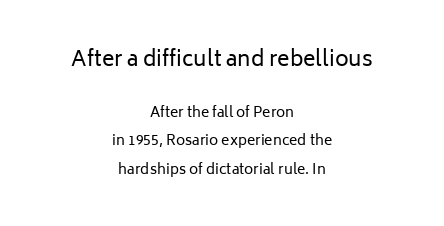
{"italic": "no", "bold": "no", "underline": "no", "align": "center", "line_spacing": "loose", "line_spacing_ratio": 2.02, "letter_spacing": "normal", "letter_spacing_em": 0.0, "larger_block": "first", "size_ratio": 1.5, "glyph_px": 21}
